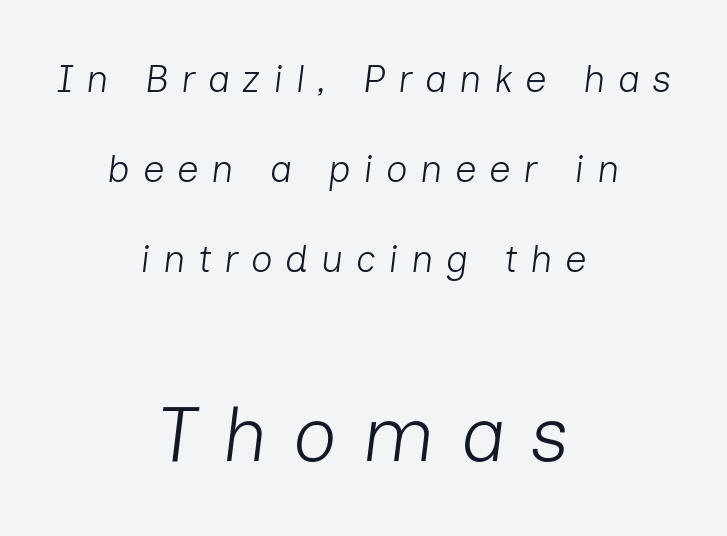
Q: Is the text bold? A: No.
Q: Is the text italic (slanted)? A: Yes, it leans right by about 7 degrees.
Q: Is the text underlined? A: No.
Q: How is the paragraph aligned? A: Centered.
Q: Is the spacing between letters normal or unusually wide? A: Unusually wide.
Q: Is the spacing between lines tight, normal or loose? A: Loose.
Q: Which block of text is set in a larger size, the first (top) or the second (bottom)? A: The second (bottom) one.
Q: Width (condensed, normal, or wide)? A: Normal.
Q: Stroke contrast? A: Low.
Q: x-height? A: Medium.
Q: Monospaced? A: No.
